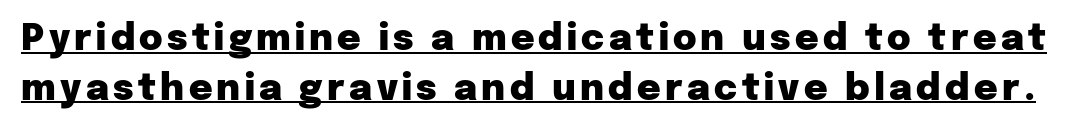
The image shows 36 px heavy sans-serif type, upright; set normal line spacing (1.38x), underlined; low stroke contrast and a medium x-height.
